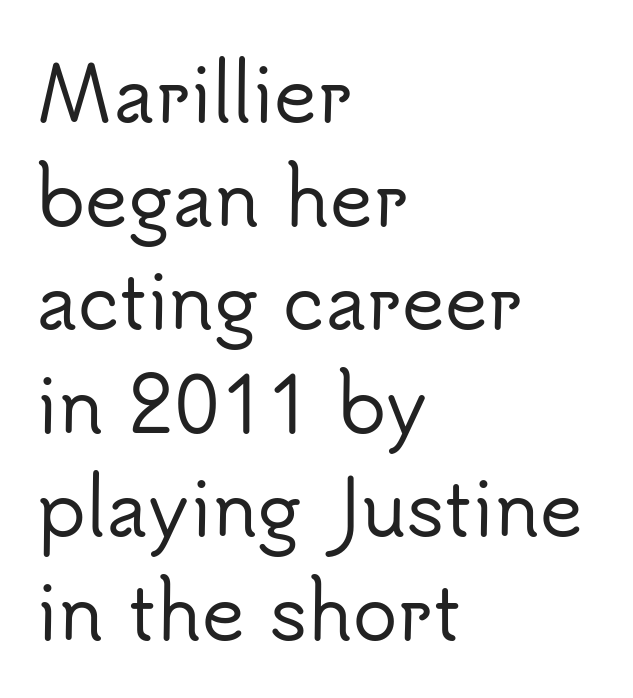
Q: Is the text italic (slanted)? A: No, it is upright.
Q: Is the typeface a serif or a sans-serif typeface? A: Sans-serif.
Q: Is the text underlined? A: No.
Q: How is the paragraph aligned? A: Left-aligned.
Q: Is the spacing between letters normal or unusually wide? A: Normal.
Q: Is the spacing between lines tight, normal or loose? A: Normal.
Q: Width (condensed, normal, or wide)? A: Normal.
Q: Stroke contrast? A: Low.
Q: x-height? A: Small.
Q: Monospaced? A: No.
